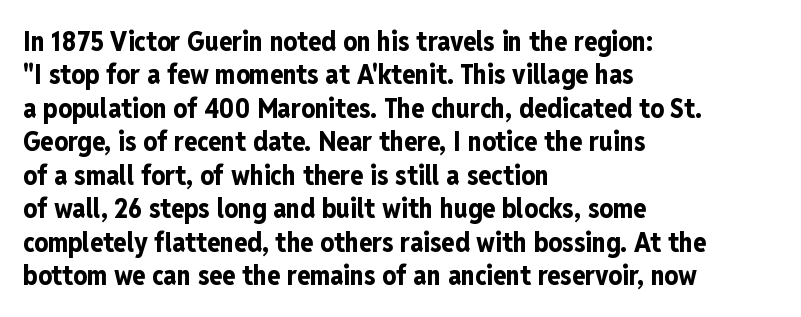
The image shows 27 px bold type, upright; set left-aligned, line spacing 1.24x, normal letter spacing, not underlined.
